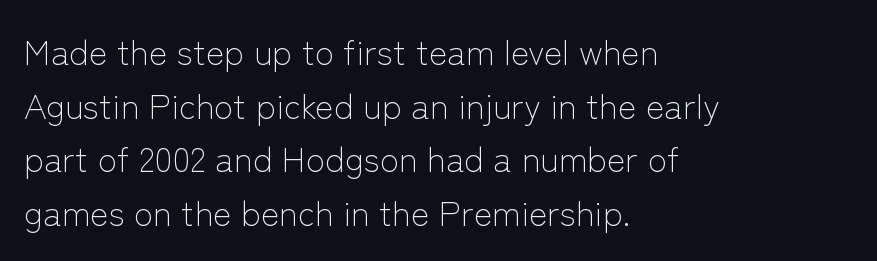
The image shows 35 px light sans-serif type, upright; set left-aligned, normal line spacing (1.53x), normal letter spacing, not underlined; low stroke contrast and a medium x-height.
